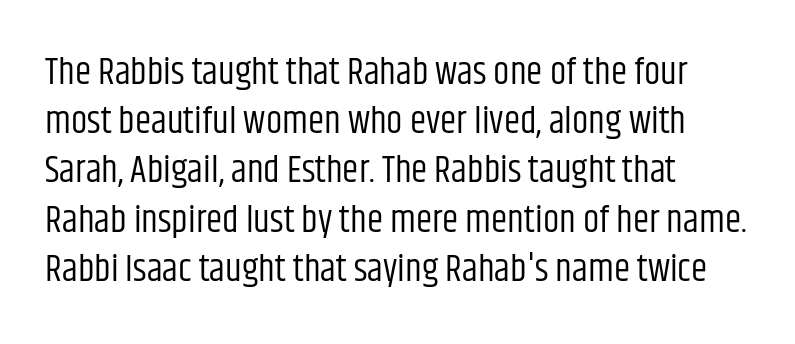
{"serif": "no", "italic": "no", "bold": "no", "weight": "regular", "width": "condensed", "stroke_contrast": "low", "x_height": "large", "monospaced": "no", "underline": "no", "align": "left", "line_spacing": "normal", "line_spacing_ratio": 1.33, "letter_spacing": "normal", "letter_spacing_em": 0.0, "glyph_px": 37}
